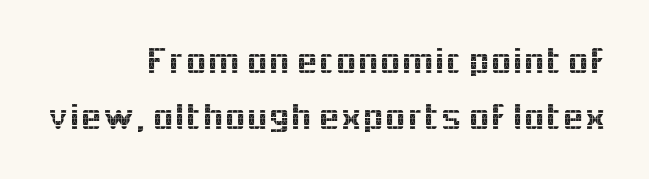
The image shows 39 px sans-serif type, upright; set right-aligned, normal line spacing (1.43x), normal letter spacing, not underlined; a medium x-height.
